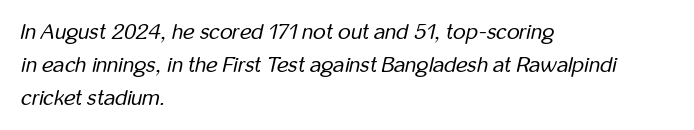
Q: Is the text bold? A: No.
Q: Is the text italic (slanted)? A: Yes, it leans right by about 12 degrees.
Q: Is the text underlined? A: No.
Q: How is the paragraph aligned? A: Left-aligned.
Q: Is the spacing between letters normal or unusually wide? A: Normal.
Q: Is the spacing between lines tight, normal or loose? A: Normal.
